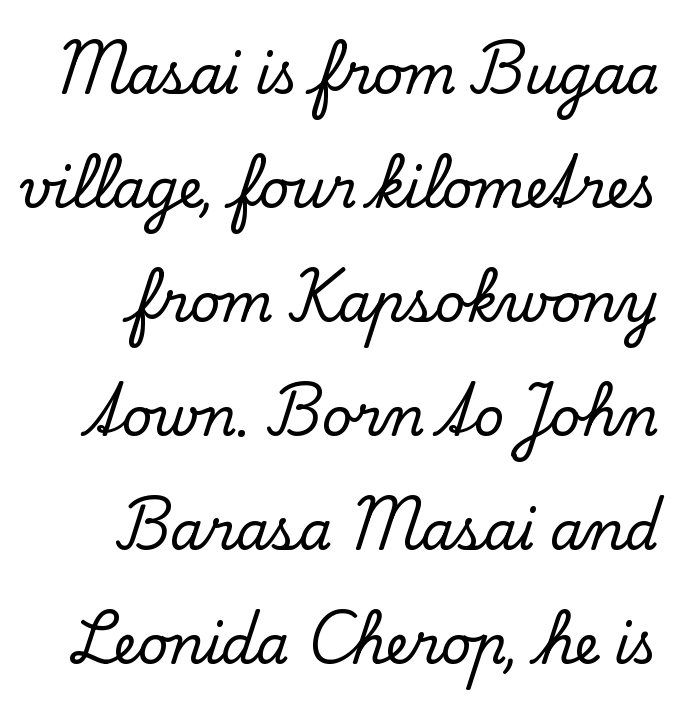
{"serif": "yes", "width": "normal", "stroke_contrast": "low", "x_height": "small", "monospaced": "no", "underline": "no", "align": "right", "line_spacing": "loose", "line_spacing_ratio": 2.15, "letter_spacing": "normal", "letter_spacing_em": 0.0, "glyph_px": 53}
